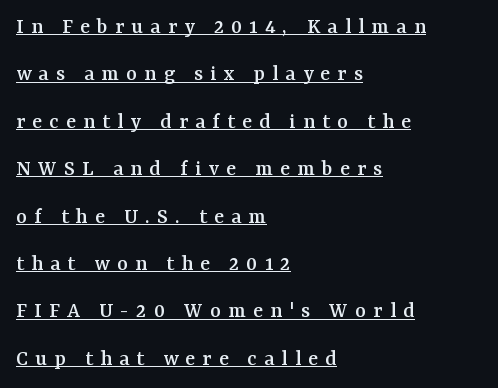
The image shows 23 px text type, upright; set left-aligned, loose line spacing (2.06x), unusually wide letter spacing (+0.31 em), underlined.
